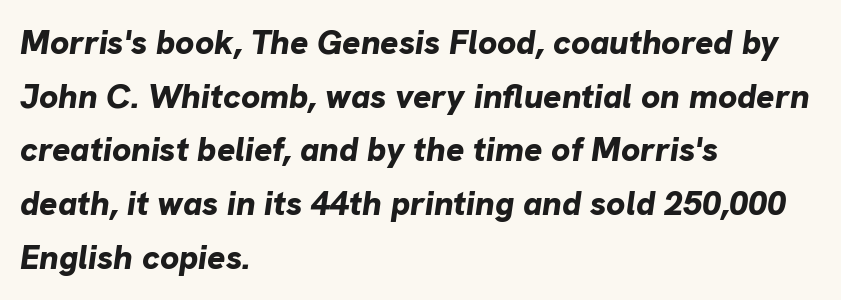
{"italic": "yes", "lean": "right", "slant_degrees": 8, "bold": "yes", "weight": "bold", "width": "normal", "stroke_contrast": "low", "x_height": "medium", "monospaced": "no", "underline": "no", "align": "left", "line_spacing": "normal", "line_spacing_ratio": 1.58, "letter_spacing": "normal", "letter_spacing_em": 0.0, "glyph_px": 34}
